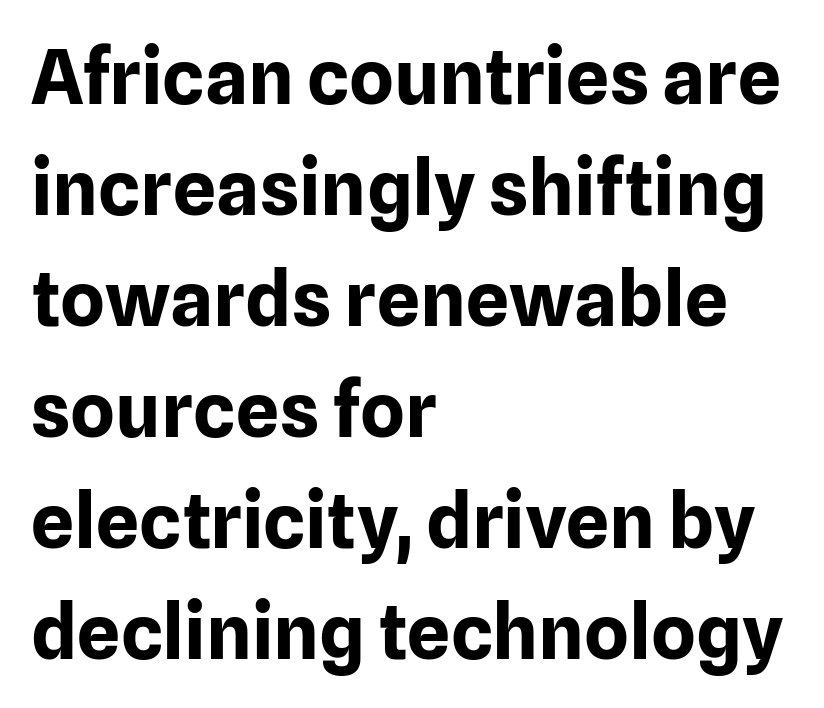
Thick stems and heavy bowls — unmistakably bold. Regarding serifs, this sample does without them. Is this a fixed-width face? No — the glyphs have proportional, varying widths. Successive baselines arrive at the customary interval.
